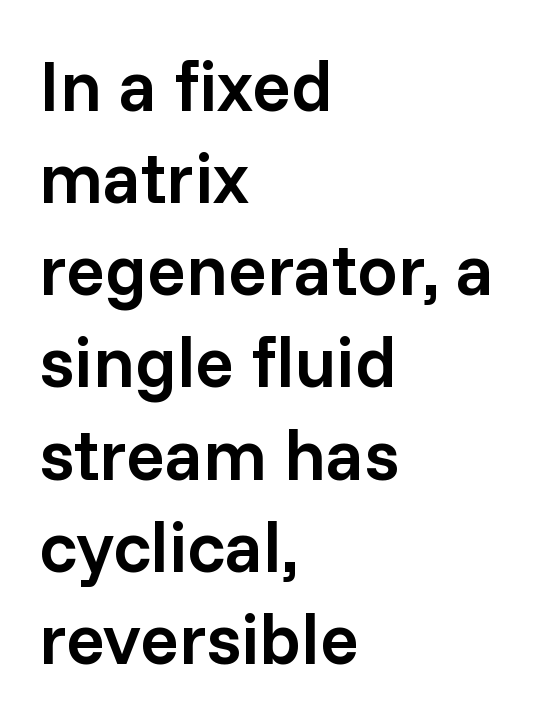
{"serif": "no", "italic": "no", "bold": "semi", "weight": "semibold", "width": "normal", "stroke_contrast": "low", "x_height": "medium", "monospaced": "no", "underline": "no", "align": "left", "line_spacing": "normal", "line_spacing_ratio": 1.28, "letter_spacing": "normal", "letter_spacing_em": 0.0, "glyph_px": 72}
